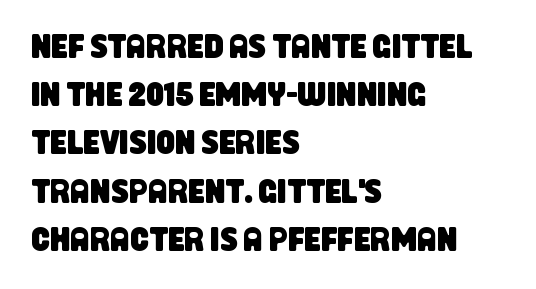
Type style note: lacks serifs. These lines are set flush left with a ragged right edge. One glance says typical: line gaps are just what's usual. Is the letter spacing exaggerated? No — it looks like the ordinary default. The rendering uses natural spacing where letterforms have individual widths. The specimen omits any rule beneath the text block's lines.
